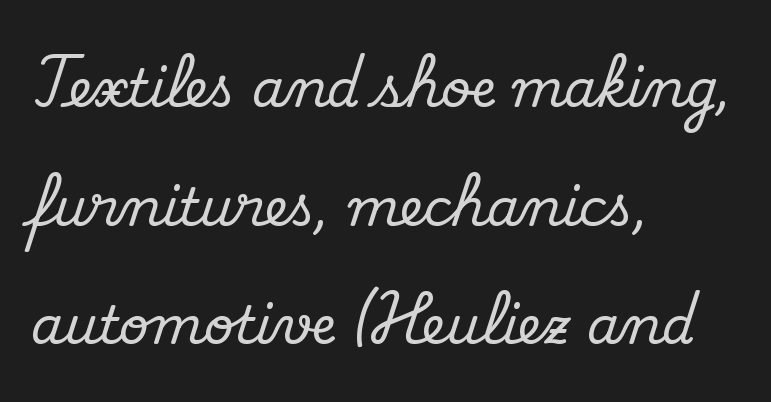
The image shows 52 px serif type; set left-aligned, loose line spacing (2.28x), normal letter spacing, not underlined; medium stroke contrast and a small x-height.
